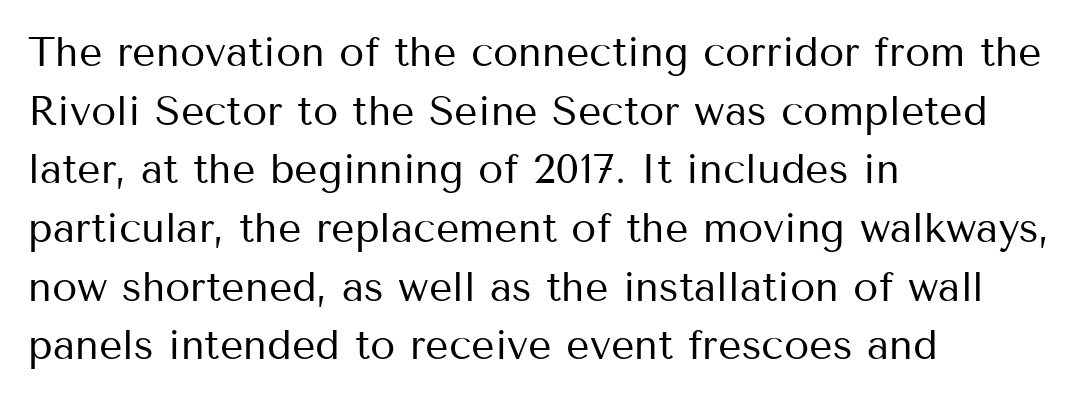
This is not heavy type; no bold has been used. These lines are rendered in a variable-pitch font. Beneath every word, the page is bare. Each new line begins a customary step beneath the previous one. Unlike italic type, these characters show no tilt at all. Tracking here is standard; glyphs follow each other at the usual distance.
